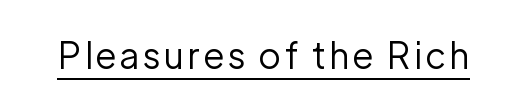
{"serif": "no", "italic": "no", "bold": "no", "weight": "regular", "width": "normal", "stroke_contrast": "low", "x_height": "medium", "monospaced": "no", "underline": "yes", "glyph_px": 36}
